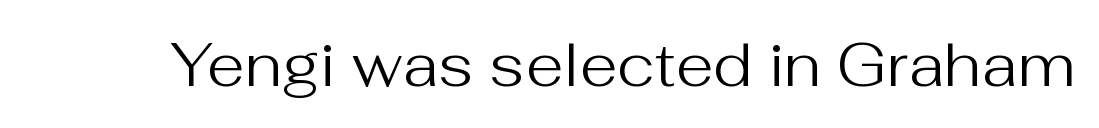
The image shows 61 px regular-weight sans-serif type, upright; set normal letter spacing, not underlined; medium stroke contrast and a medium x-height.
